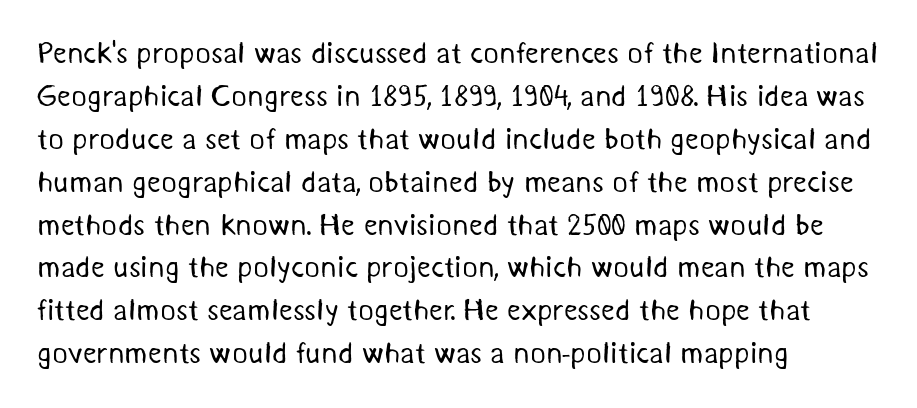
Underline: absent. The paragraph shown leans on its left margin. The passage shown has conventional tracking throughout. Is the type heavy? It reads as light-to-regular instead. Does the type have serifs? No, each stem ends abruptly.
